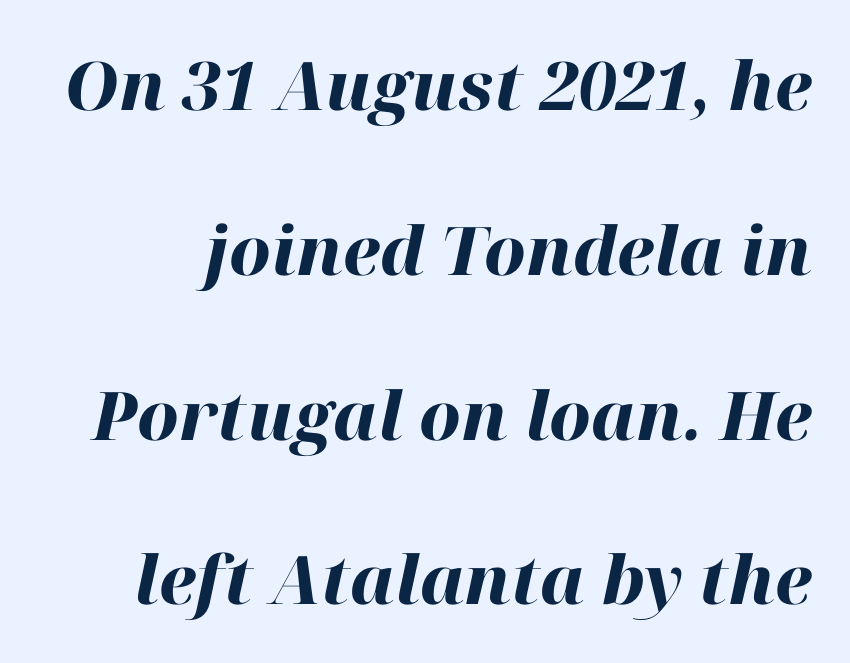
{"italic": "yes", "lean": "right", "slant_degrees": 12, "bold": "yes", "weight": "heavy", "width": "normal", "stroke_contrast": "high", "x_height": "medium", "monospaced": "no", "underline": "no", "line_spacing": "loose", "line_spacing_ratio": 2.46, "letter_spacing": "normal", "letter_spacing_em": 0.0, "glyph_px": 67}
